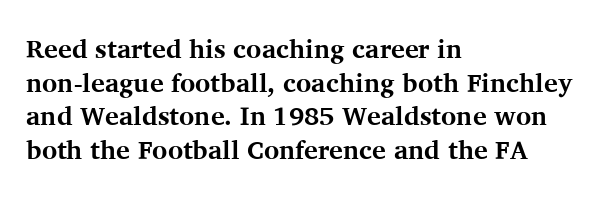
The image shows 26 px bold type, upright; set left-aligned, normal line spacing (1.29x), normal letter spacing, not underlined.
